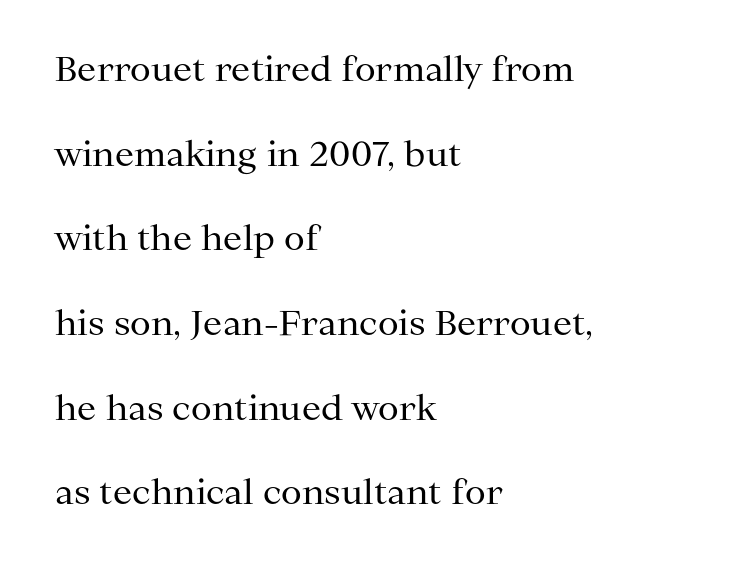
Q: Is the text bold? A: No.
Q: Is the text italic (slanted)? A: No, it is upright.
Q: Is the typeface a serif or a sans-serif typeface? A: Serif.
Q: Is the text underlined? A: No.
Q: How is the paragraph aligned? A: Left-aligned.
Q: Is the spacing between letters normal or unusually wide? A: Normal.
Q: Is the spacing between lines tight, normal or loose? A: Loose.
Q: Width (condensed, normal, or wide)? A: Normal.
Q: Stroke contrast? A: Medium.
Q: x-height? A: Medium.
Q: Monospaced? A: No.
